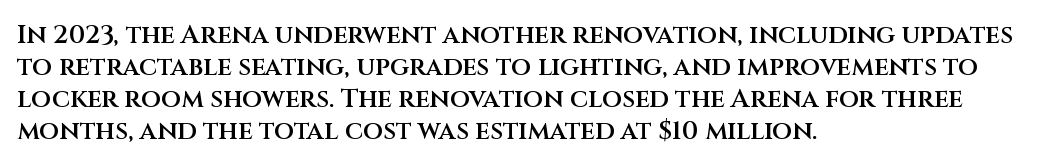
Q: Is the text bold? A: Semi-bold.
Q: Is the text italic (slanted)? A: No, it is upright.
Q: Is the text underlined? A: No.
Q: How is the paragraph aligned? A: Left-aligned.
Q: Is the spacing between letters normal or unusually wide? A: Normal.
